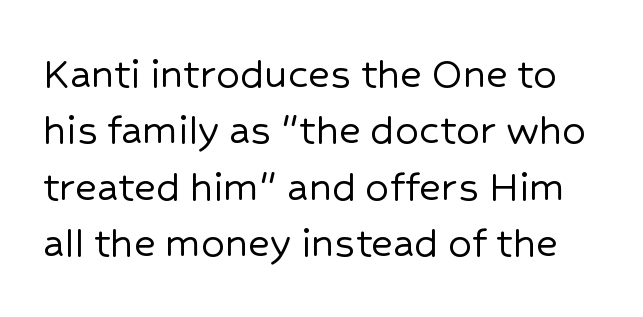
{"serif": "no", "italic": "no", "width": "normal", "stroke_contrast": "low", "x_height": "medium", "monospaced": "no", "underline": "no", "line_spacing_ratio": 1.2, "letter_spacing": "normal", "letter_spacing_em": 0.0, "glyph_px": 47}
